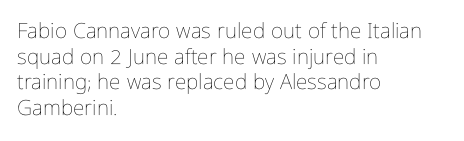
The image shows 21 px text type, upright; set left-aligned, line spacing 1.22x, normal letter spacing, not underlined.
